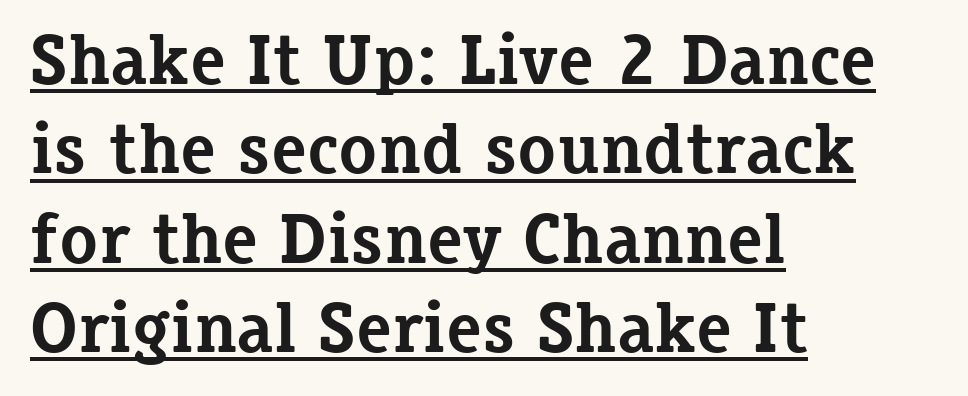
The image shows 71 px bold serif type, upright; set left-aligned, normal line spacing (1.26x), normal letter spacing, underlined; low stroke contrast and a medium x-height.
